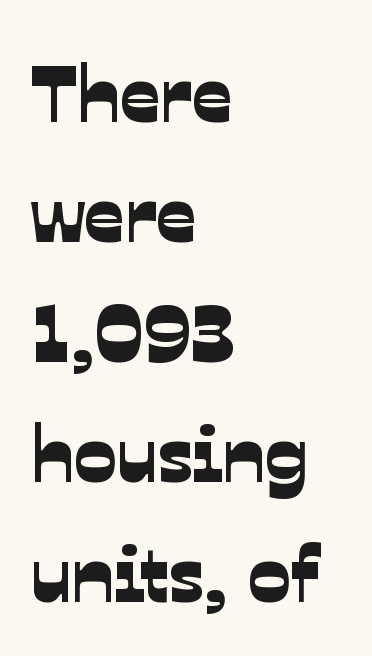
{"serif": "no", "width": "normal", "stroke_contrast": "low", "x_height": "medium", "monospaced": "no", "underline": "no", "align": "left", "line_spacing": "normal", "line_spacing_ratio": 1.5, "letter_spacing": "normal", "letter_spacing_em": 0.0, "glyph_px": 80}
